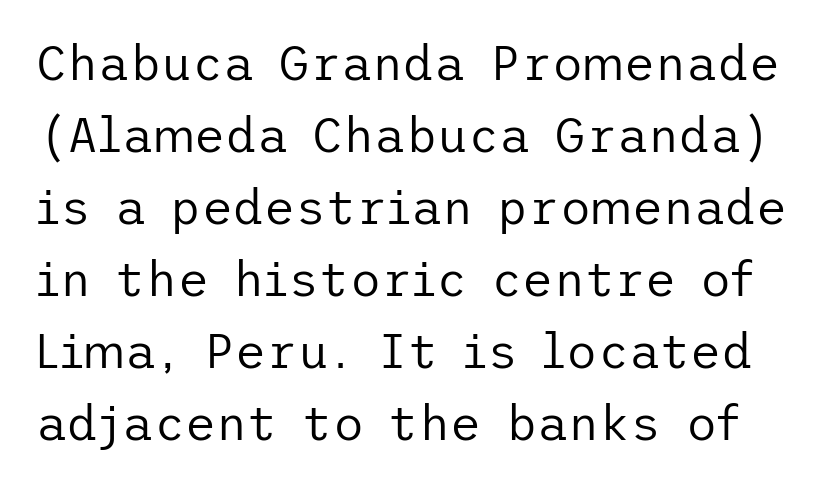
Q: Is the text bold? A: No.
Q: Is the text italic (slanted)? A: No, it is upright.
Q: Is the typeface a serif or a sans-serif typeface? A: Sans-serif.
Q: Is the text underlined? A: No.
Q: Is the spacing between letters normal or unusually wide? A: Normal.
Q: Is the spacing between lines tight, normal or loose? A: Normal.
Q: Width (condensed, normal, or wide)? A: Normal.
Q: Stroke contrast? A: Low.
Q: x-height? A: Medium.
